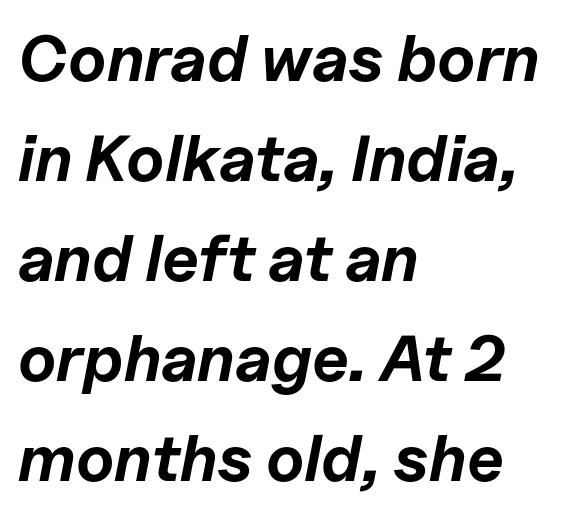
The image shows 65 px bold type, italic (leaning right); set left-aligned, normal line spacing (1.54x), normal letter spacing, not underlined; low stroke contrast and a medium x-height.
